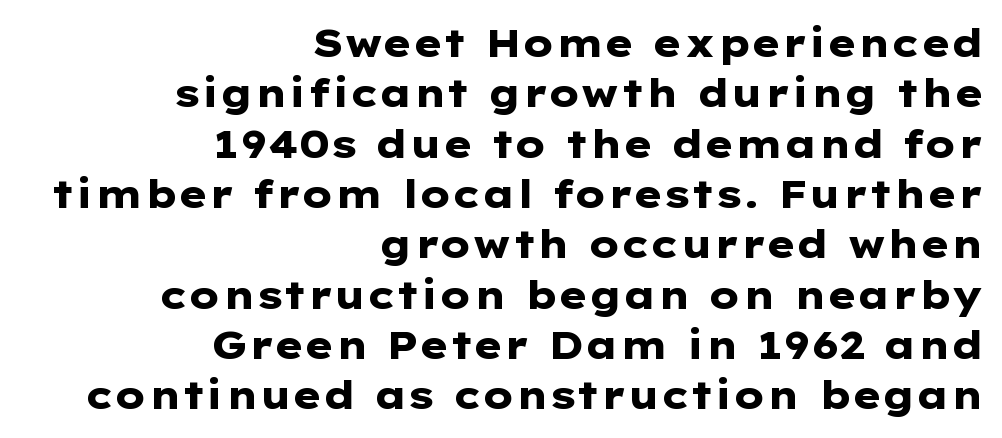
The image shows 39 px heavy, wide sans-serif type, upright; set right-aligned, normal line spacing (1.29x), normal letter spacing, not underlined; low stroke contrast and a medium x-height.
